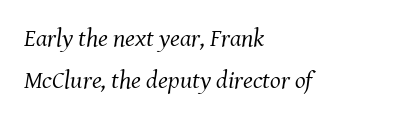
Each new line begins a customary step beneath the previous one. The specimen omits any rule beneath the text block's lines. Counters stay open thanks to moderate or lighter strokes. The axis of the letterforms is tilted away from vertical.
